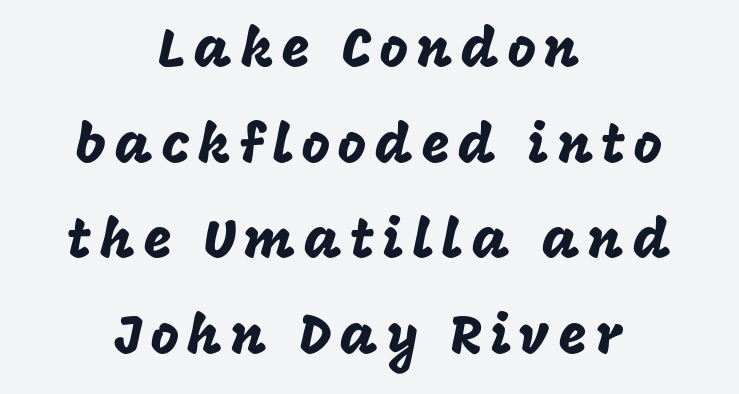
Q: Is the text italic (slanted)? A: Yes.
Q: Is the typeface a serif or a sans-serif typeface? A: Sans-serif.
Q: Is the text underlined? A: No.
Q: How is the paragraph aligned? A: Centered.
Q: Width (condensed, normal, or wide)? A: Normal.
Q: Stroke contrast? A: Low.
Q: x-height? A: Large.
Q: Monospaced? A: No.
